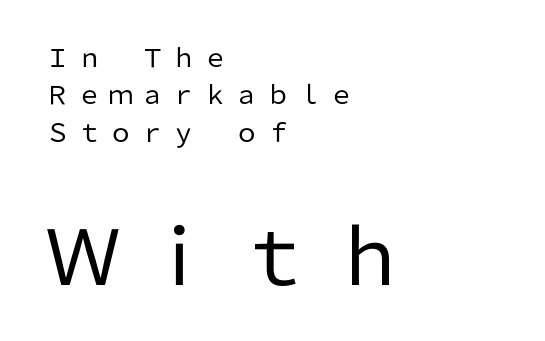
The image shows 76 px regular-weight sans-serif type, upright; set left-aligned, normal line spacing (1.5x), unusually wide letter spacing (+0.26 em), not underlined; the second (bottom) block is 3.04x larger; low stroke contrast and a medium x-height.
